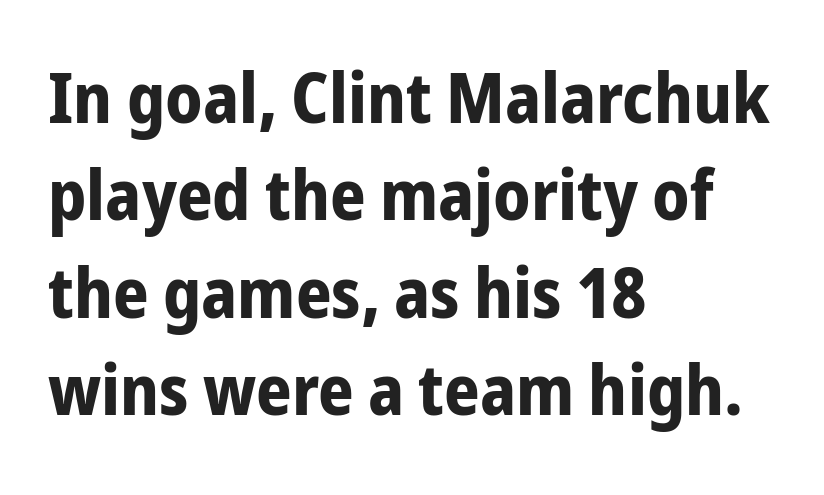
The strip under each line holds only bare page. In terms of posture, this sample is upright. Check where the strokes stop: nothing finishes them off — pure sans. Which margin do the lines hug? The left one — the right edge is uneven. Tracking here is standard; glyphs follow each other at the usual distance. The letters are bold, with thick, heavy strokes.
